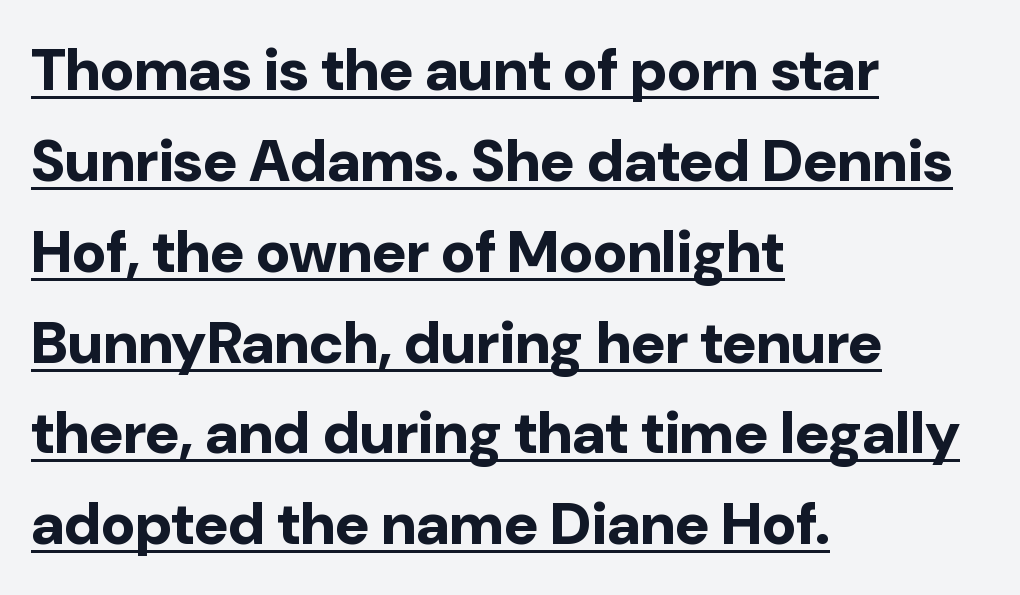
Q: Is the text bold? A: Yes.
Q: Is the text italic (slanted)? A: No, it is upright.
Q: Is the typeface a serif or a sans-serif typeface? A: Sans-serif.
Q: Is the text underlined? A: Yes.
Q: How is the paragraph aligned? A: Left-aligned.
Q: Is the spacing between letters normal or unusually wide? A: Normal.
Q: Is the spacing between lines tight, normal or loose? A: Normal.
Q: Width (condensed, normal, or wide)? A: Normal.
Q: Stroke contrast? A: Low.
Q: x-height? A: Medium.
Q: Monospaced? A: No.
